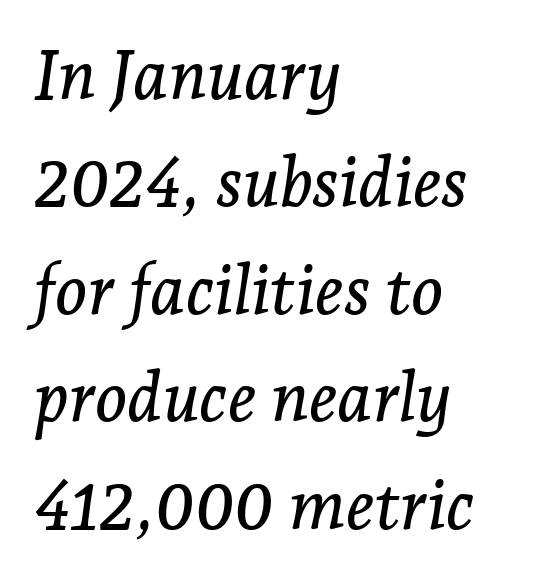
{"serif": "yes", "italic": "yes", "lean": "right", "slant_degrees": 7, "width": "normal", "stroke_contrast": "low", "x_height": "medium", "monospaced": "no", "underline": "no", "align": "left", "line_spacing": "normal", "line_spacing_ratio": 1.58, "letter_spacing": "normal", "letter_spacing_em": 0.0, "glyph_px": 68}
